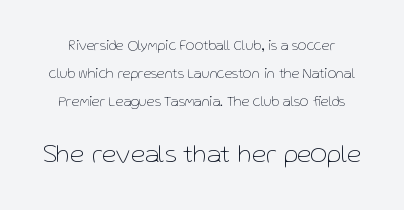
Q: Is the text bold? A: No.
Q: Is the text italic (slanted)? A: No, it is upright.
Q: Is the text underlined? A: No.
Q: Is the spacing between letters normal or unusually wide? A: Normal.
Q: Is the spacing between lines tight, normal or loose? A: Loose.
Q: Which block of text is set in a larger size, the first (top) or the second (bottom)? A: The second (bottom) one.
